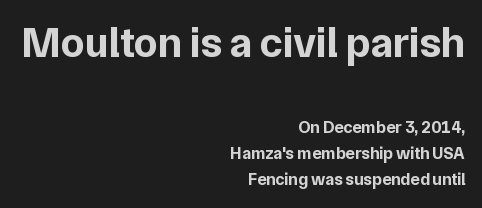
{"serif": "no", "italic": "no", "bold": "yes", "weight": "bold", "width": "normal", "stroke_contrast": "low", "x_height": "medium", "monospaced": "no", "underline": "no", "align": "right", "line_spacing": "normal", "line_spacing_ratio": 1.53, "letter_spacing": "normal", "letter_spacing_em": 0.0, "larger_block": "first", "size_ratio": 2.53, "glyph_px": 43}
